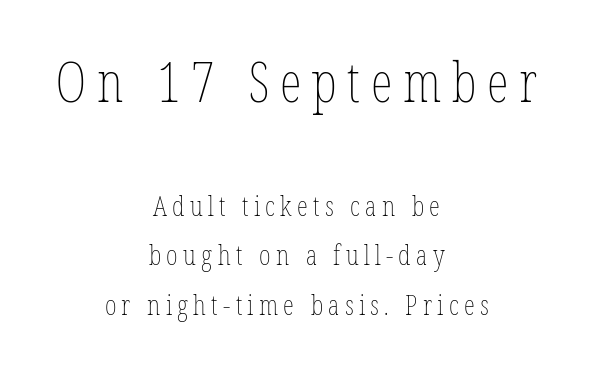
{"italic": "no", "bold": "no", "weight": "thin", "width": "condensed", "stroke_contrast": "low", "x_height": "medium", "monospaced": "no", "underline": "no", "align": "center", "line_spacing_ratio": 1.77, "larger_block": "first", "size_ratio": 2.0, "glyph_px": 56}
